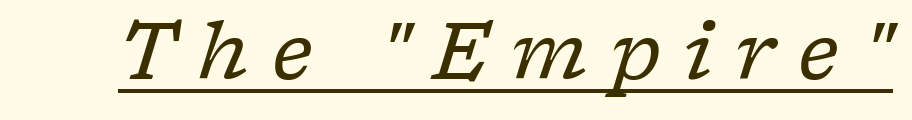
{"serif": "yes", "italic": "yes", "lean": "right", "slant_degrees": 17, "bold": "no", "weight": "regular", "width": "normal", "stroke_contrast": "low", "x_height": "medium", "monospaced": "no", "underline": "yes", "letter_spacing": "wide", "letter_spacing_em": 0.29, "glyph_px": 79}
